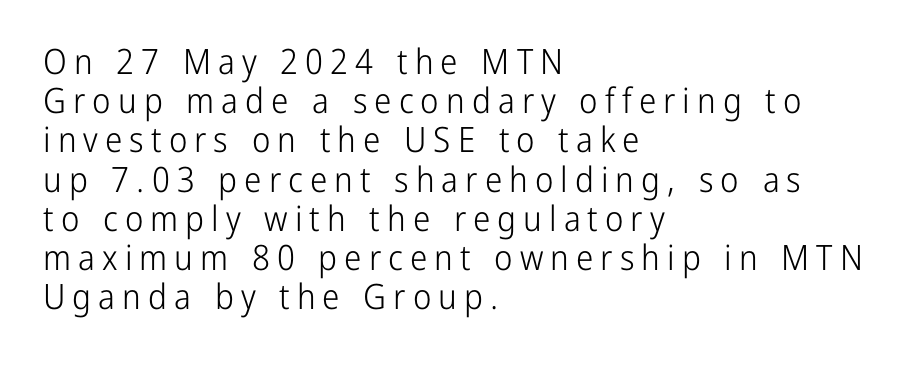
Anything drawn beneath the words? Only blank space. The lettering stays uniformly vertical, giving the passage a roman look. Caption: expanded tracking, letters set apart. The typesetting does not lean heavy: it is not bold. You could not count columns in this text — the font is proportionally spaced. Does the leading feel generous? Not at all — it's pinched.
